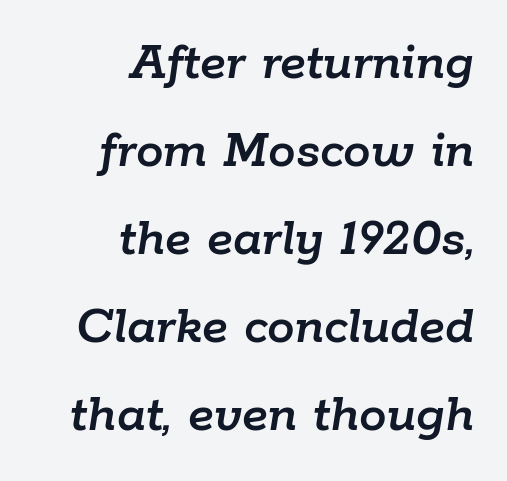
The image shows 55 px text type, italic (leaning right); set right-aligned, normal line spacing (1.6x), normal letter spacing, not underlined; low stroke contrast and a medium x-height.
